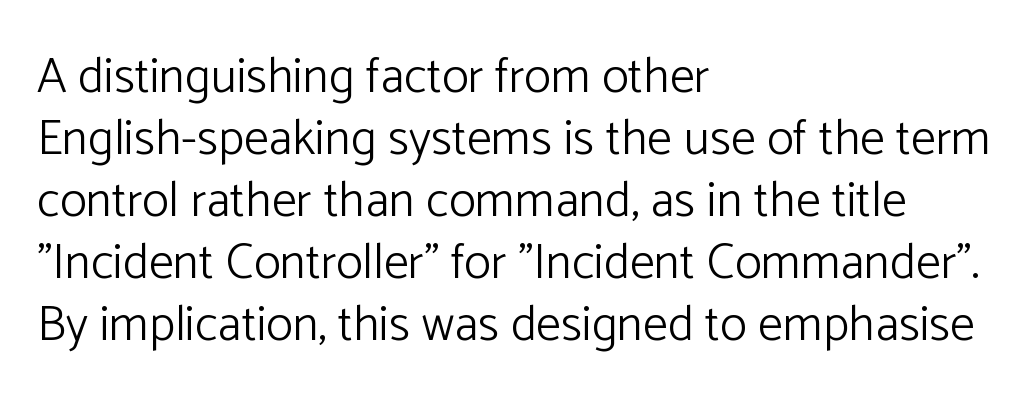
The strokes carry an ordinary text weight at most. Nobody touched the tracking dial on this one. Notice how the passage keeps a crisp vertical edge on the left only. The characters display no serif detailing; their extremities are plain. Check under the words: just untouched page.
